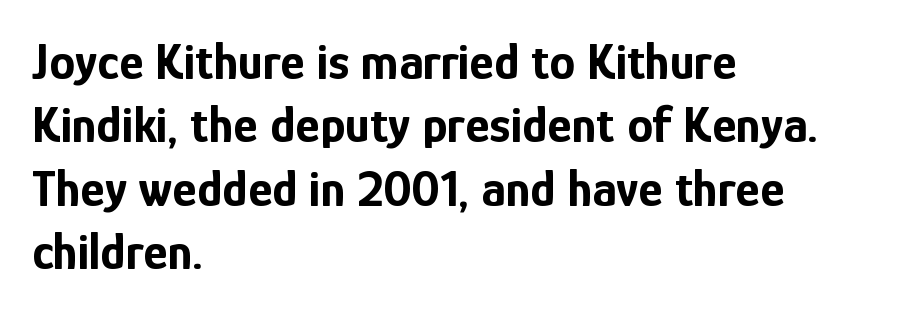
The image shows 52 px bold, condensed sans-serif type, upright; set left-aligned, line spacing 1.22x, normal letter spacing, not underlined; low stroke contrast and a medium x-height.
